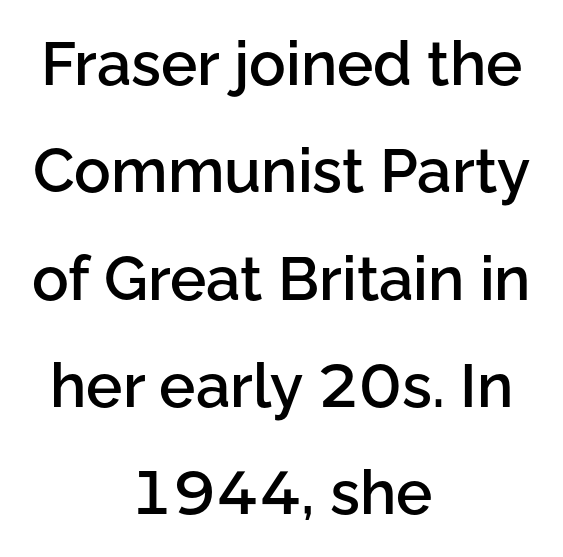
{"serif": "no", "italic": "no", "bold": "semi", "weight": "semibold", "width": "normal", "stroke_contrast": "low", "x_height": "medium", "monospaced": "no", "underline": "no", "align": "center", "line_spacing_ratio": 1.76, "letter_spacing": "normal", "letter_spacing_em": 0.0, "glyph_px": 61}
